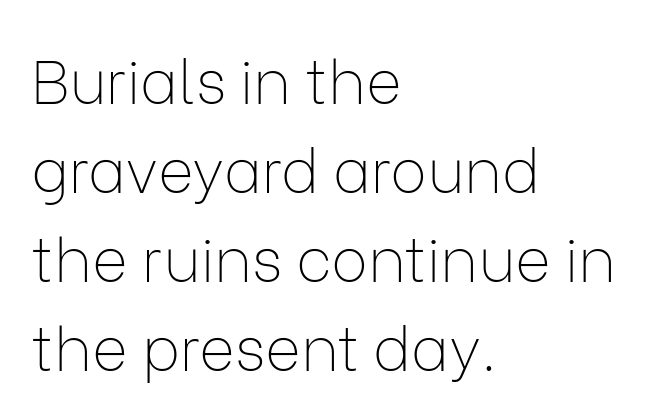
Style check: upright. Short and long lines alike share a common starting point at left. No heavy texture on the line: the type isn't bold. Vertical spacing — default. The words here are not underlined.
